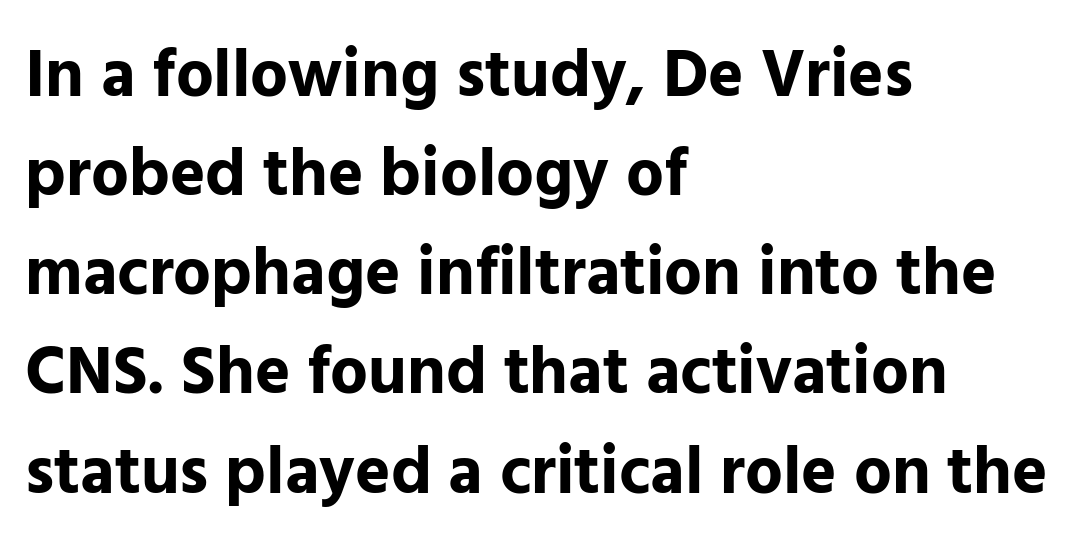
The type family on display is of the sans-serif kind. Students, note that the glyphs here touch the page at normal intervals. The rendering anchors every line to the left-hand side. Thick stems and heavy bowls — unmistakably bold. Here the designer chose a conventional face with non-uniform glyph widths.
